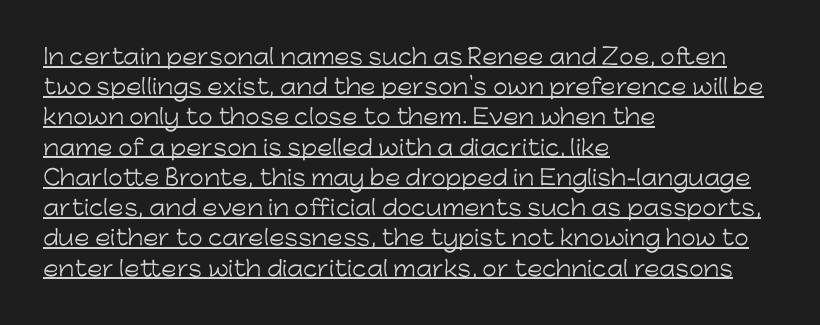
The image shows 21 px text type, upright; set left-aligned, normal line spacing (1.44x), normal letter spacing, underlined.
